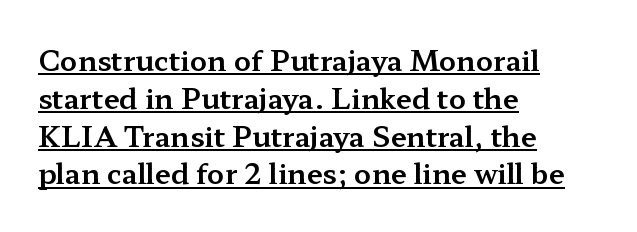
Q: Is the text italic (slanted)? A: No, it is upright.
Q: Is the typeface a serif or a sans-serif typeface? A: Serif.
Q: Is the text underlined? A: Yes.
Q: How is the paragraph aligned? A: Left-aligned.
Q: Is the spacing between letters normal or unusually wide? A: Normal.
Q: Is the spacing between lines tight, normal or loose? A: Normal.
Q: Width (condensed, normal, or wide)? A: Wide.
Q: Stroke contrast? A: Medium.
Q: x-height? A: Medium.
Q: Monospaced? A: No.
